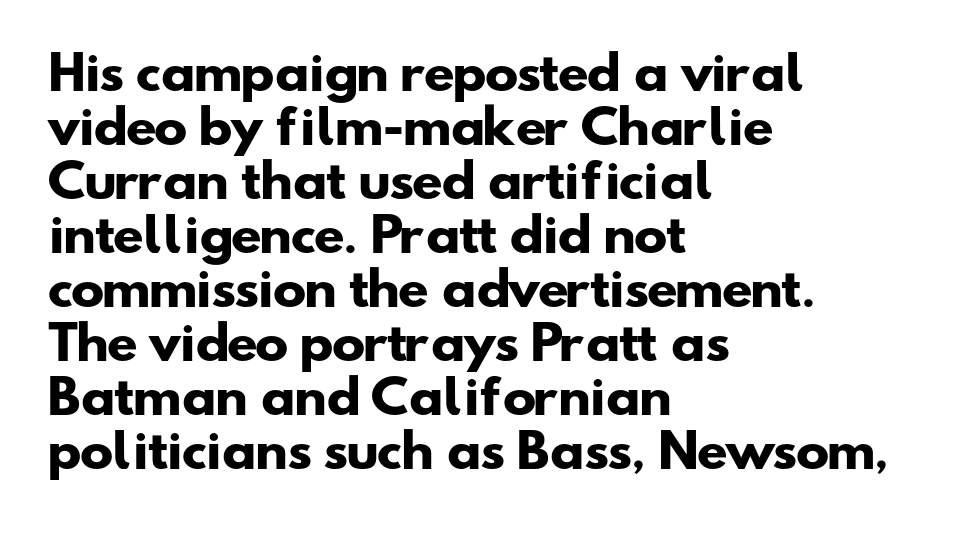
The image shows 45 px heavy, wide sans-serif type; set left-aligned, line spacing 1.2x, normal letter spacing, not underlined; low stroke contrast and a small x-height.
